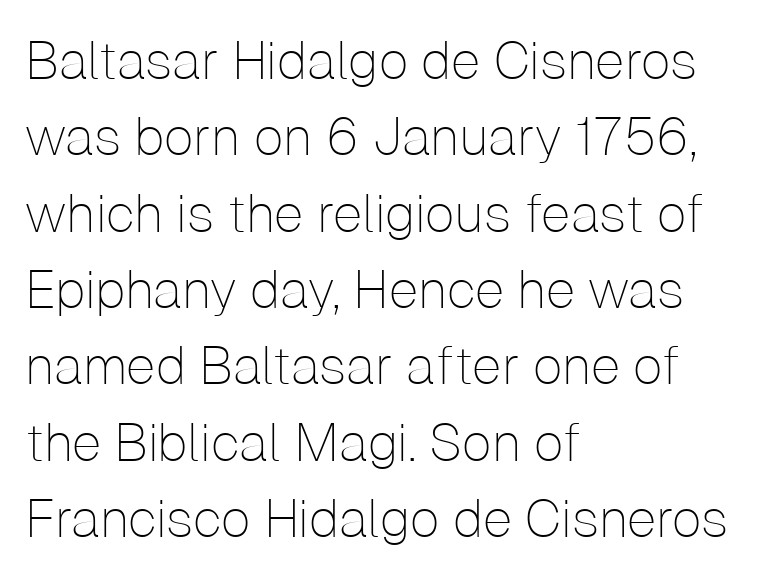
A student would call this left alignment; a typographer would say flush left, rag right. Regarding leading, the lines here are spaced in the standard way. Check where the strokes stop: nothing finishes them off — pure sans. Weight: in the light-to-regular range. Standard letterfit; no display-style spreading of the glyphs. Has an underline been added? It has not.
